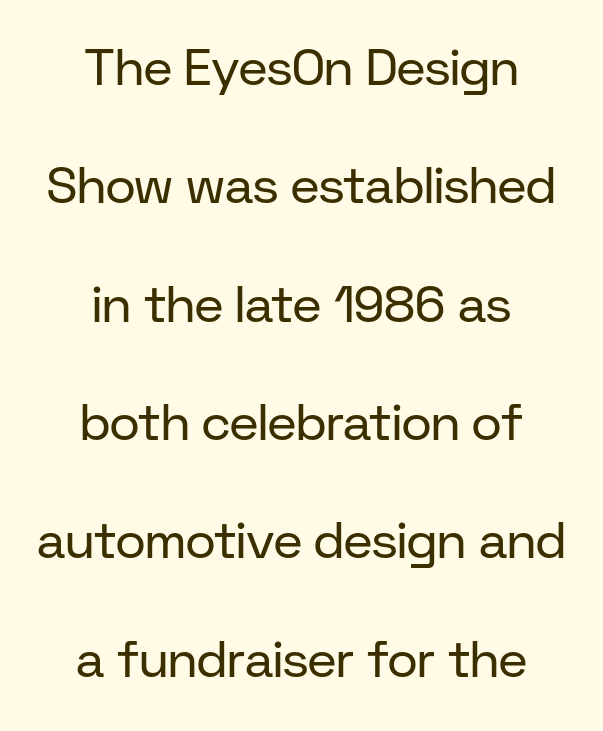
Decoration check: the copy has no underline. Is the letter spacing exaggerated? No — it looks like the ordinary default. Weight class: somewhere from thin through regular. Vertical spacing — loose.
